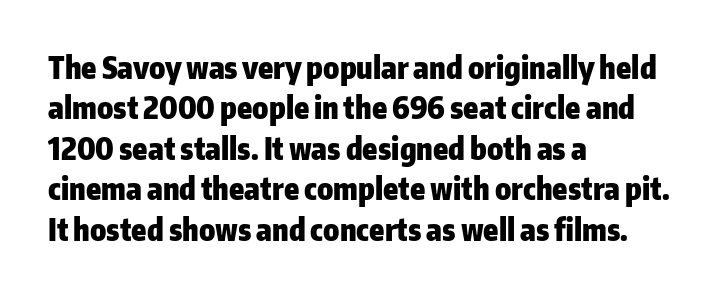
Note: no serifs on the glyphs. Visually the block forms a straight wall on the left and a jagged coastline on the right. Do the characters align in a grid? No, the font is proportional. The strokes are fattened all the way to bold. One glance says typical: line gaps are just what's usual. Rendered with straight, roman letterforms.
